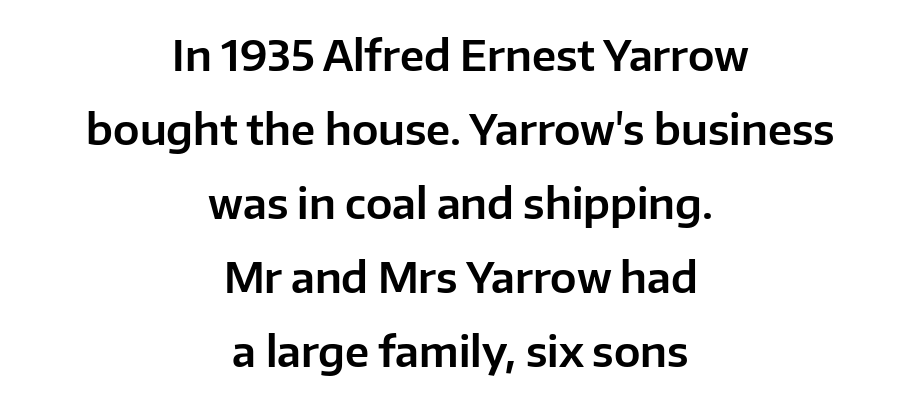
The image shows 42 px sans-serif type, upright; set centered, line spacing 1.76x, normal letter spacing, not underlined; low stroke contrast and a medium x-height.
